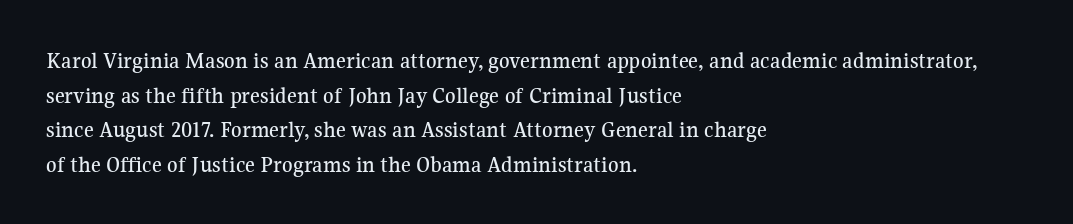
Q: Is the text italic (slanted)? A: No, it is upright.
Q: Is the text underlined? A: No.
Q: How is the paragraph aligned? A: Left-aligned.
Q: Is the spacing between letters normal or unusually wide? A: Normal.
Q: Is the spacing between lines tight, normal or loose? A: Normal.
